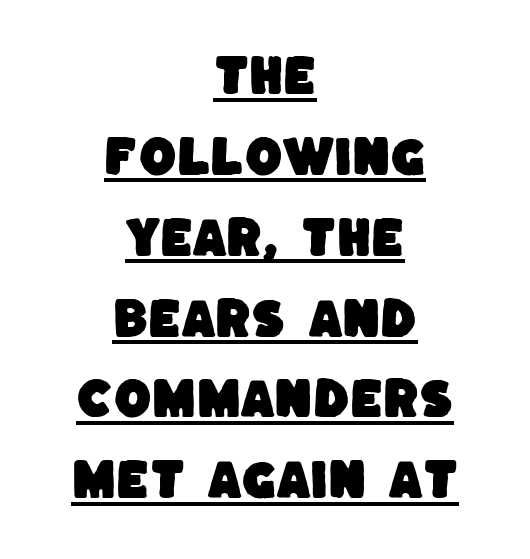
Q: Is the typeface a serif or a sans-serif typeface? A: Sans-serif.
Q: Is the text underlined? A: Yes.
Q: How is the paragraph aligned? A: Centered.
Q: Is the spacing between letters normal or unusually wide? A: Normal.
Q: Width (condensed, normal, or wide)? A: Normal.
Q: Stroke contrast? A: Low.
Q: x-height? A: Large.
Q: Monospaced? A: No.
